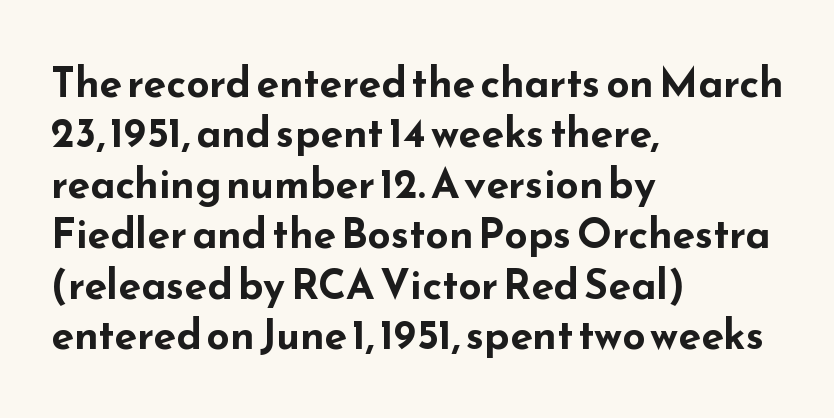
Tall strokes in this sample are plumb rather than angled. This sample uses a sans-serif face. Thick stems and heavy bowls — unmistakably bold. The ragged edge is on the right, which tells us the setting is flush left.
